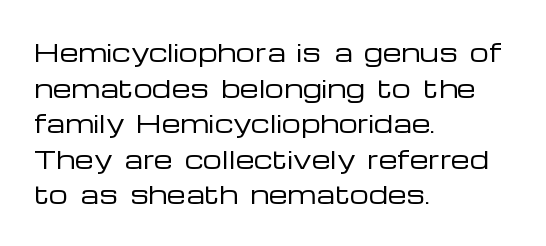
{"italic": "no", "bold": "no", "underline": "no", "align": "left", "line_spacing": "normal", "line_spacing_ratio": 1.48, "letter_spacing": "normal", "letter_spacing_em": 0.0, "glyph_px": 24}
